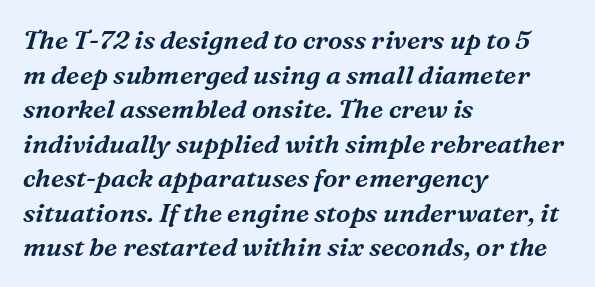
The image shows 26 px text type, italic (leaning right); set left-aligned, normal line spacing (1.33x), normal letter spacing, not underlined.
